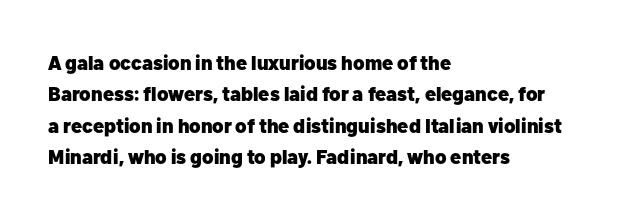
Ascenders rise straight up at ninety degrees. Just letters on the line, the space beneath them empty. Normally led — the rows are evenly, conventionally spaced. Here the glyphs are tracked normally, forming tight word shapes. The characters look thick and weighty, a clear bold.
